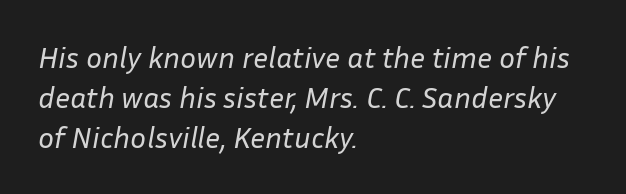
{"italic": "yes", "lean": "right", "slant_degrees": 10, "bold": "no", "weight": "regular", "width": "normal", "stroke_contrast": "low", "x_height": "medium", "monospaced": "no", "underline": "no", "align": "left", "line_spacing": "normal", "line_spacing_ratio": 1.34, "letter_spacing": "normal", "letter_spacing_em": 0.0, "glyph_px": 30}
